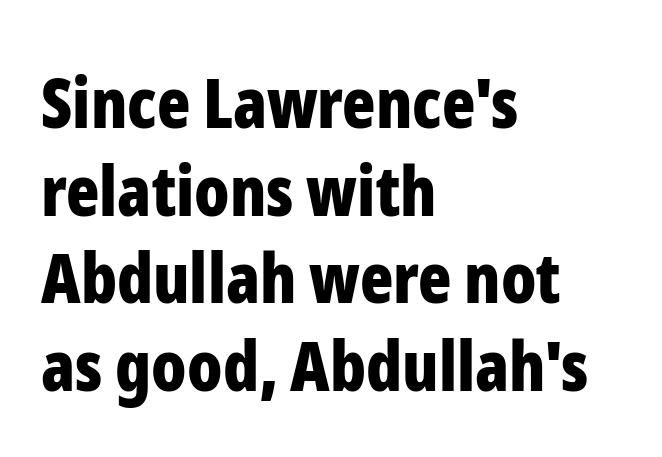
Q: Is the text bold? A: Yes.
Q: Is the text italic (slanted)? A: No, it is upright.
Q: Is the typeface a serif or a sans-serif typeface? A: Sans-serif.
Q: Is the text underlined? A: No.
Q: How is the paragraph aligned? A: Left-aligned.
Q: Is the spacing between letters normal or unusually wide? A: Normal.
Q: Is the spacing between lines tight, normal or loose? A: Normal.
Q: Width (condensed, normal, or wide)? A: Condensed.
Q: Stroke contrast? A: Low.
Q: x-height? A: Medium.
Q: Monospaced? A: No.
